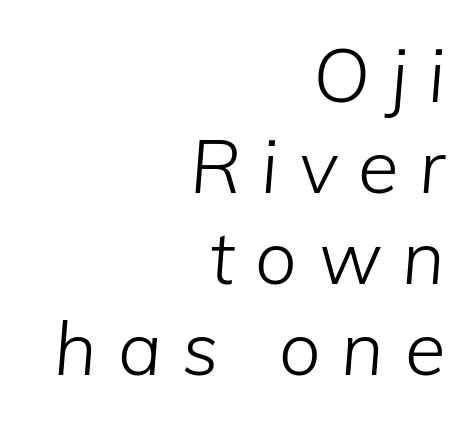
{"italic": "yes", "lean": "right", "slant_degrees": 5, "bold": "no", "weight": "light", "width": "normal", "stroke_contrast": "low", "x_height": "medium", "monospaced": "no", "underline": "no", "align": "right", "line_spacing_ratio": 1.23, "letter_spacing": "wide", "letter_spacing_em": 0.28, "glyph_px": 74}
